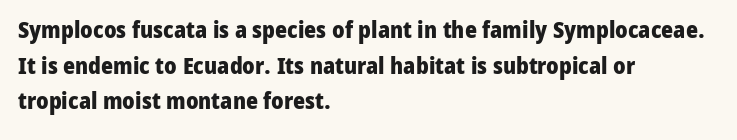
The image shows 23 px bold type, upright; set left-aligned, normal line spacing (1.55x), normal letter spacing, not underlined.
